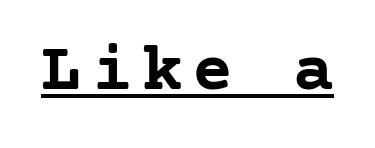
{"serif": "yes", "italic": "no", "bold": "yes", "weight": "semibold", "width": "normal", "stroke_contrast": "low", "x_height": "medium", "underline": "yes", "glyph_px": 68}
